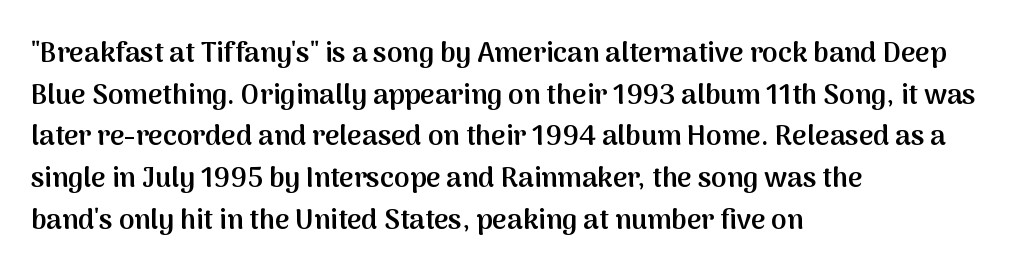
The image shows 28 px semibold sans-serif type, upright; set left-aligned, normal line spacing (1.49x), normal letter spacing, not underlined; medium stroke contrast and a medium x-height.
